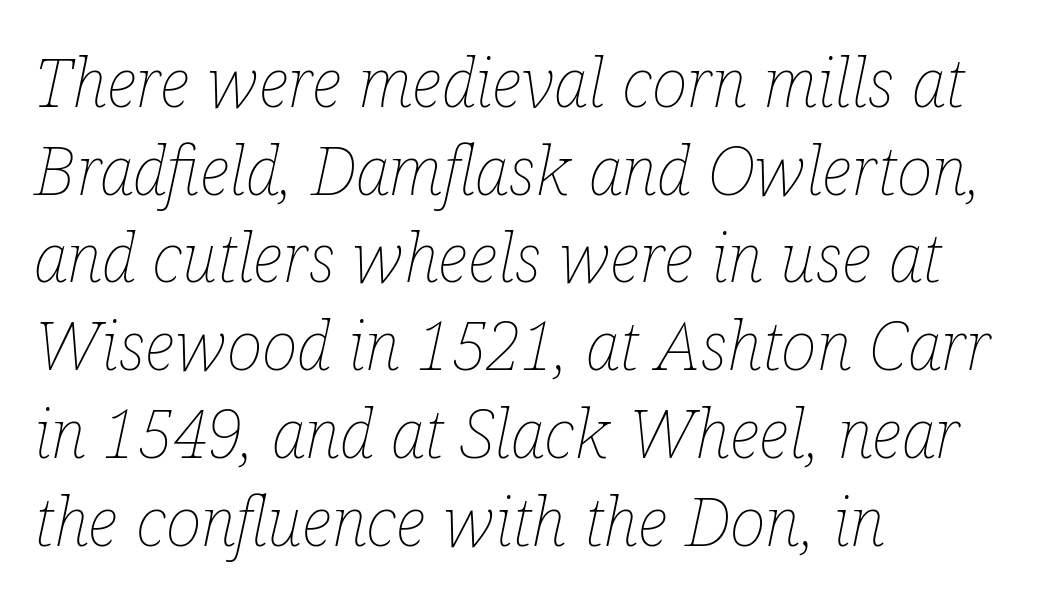
The image shows 68 px thin, condensed type, italic (leaning right); set left-aligned, normal line spacing (1.29x), normal letter spacing, not underlined; low stroke contrast and a medium x-height.
